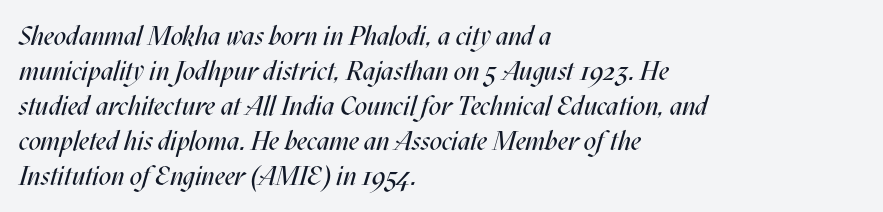
Q: Is the text bold? A: No.
Q: Is the text italic (slanted)? A: Yes, it leans right by about 17 degrees.
Q: Is the text underlined? A: No.
Q: How is the paragraph aligned? A: Left-aligned.
Q: Is the spacing between letters normal or unusually wide? A: Normal.
Q: Is the spacing between lines tight, normal or loose? A: Normal.
